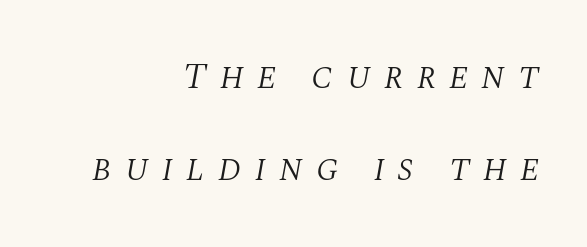
{"serif": "yes", "italic": "yes", "lean": "right", "slant_degrees": 10, "bold": "no", "weight": "light", "width": "normal", "stroke_contrast": "medium", "x_height": "large", "monospaced": "no", "underline": "no", "align": "right", "line_spacing": "loose", "line_spacing_ratio": 2.5, "letter_spacing": "wide", "letter_spacing_em": 0.35, "glyph_px": 37}
